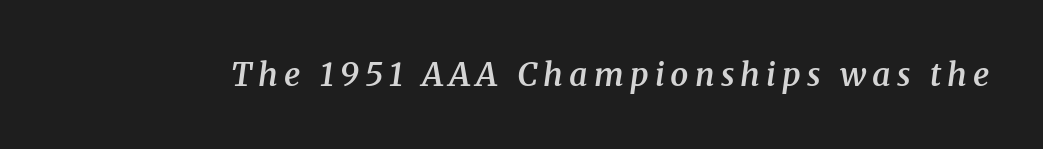
{"serif": "yes", "italic": "yes", "lean": "right", "slant_degrees": 8, "bold": "semi", "weight": "semibold", "width": "normal", "stroke_contrast": "medium", "x_height": "medium", "monospaced": "no", "underline": "no", "glyph_px": 32}
